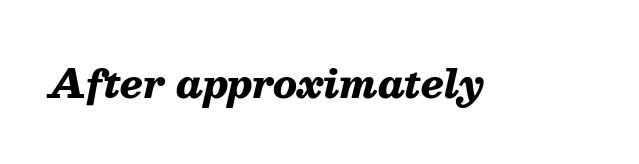
The passage shown leans; its letterforms are oblique. Spacing verdict: proportional, widths tailored to each character. The string is rendered with underlining switched off. The letters sit at their default tracking, neither squeezed nor spread.
